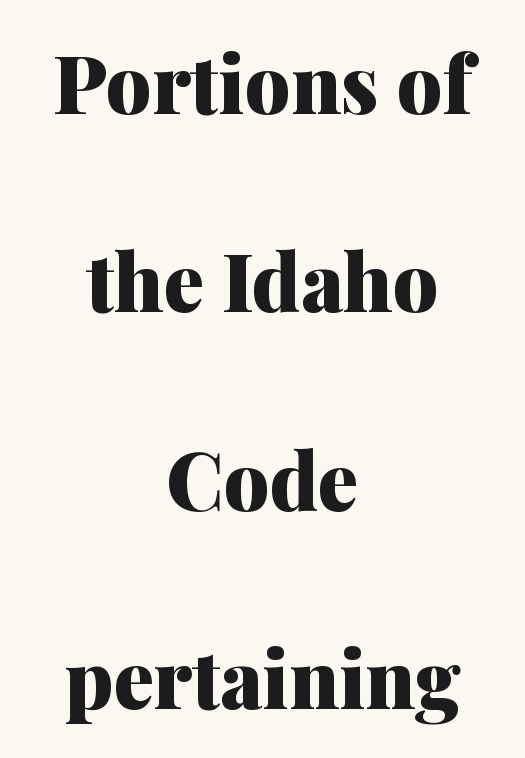
{"serif": "yes", "italic": "no", "bold": "yes", "weight": "heavy", "width": "normal", "stroke_contrast": "medium", "x_height": "medium", "monospaced": "no", "underline": "no", "align": "center", "line_spacing": "loose", "line_spacing_ratio": 2.48, "letter_spacing": "normal", "letter_spacing_em": 0.0, "glyph_px": 80}
